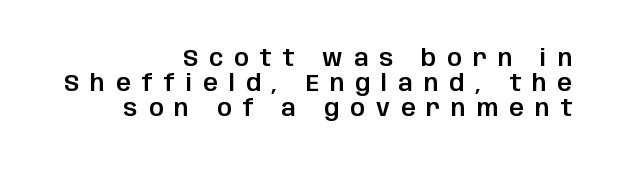
{"italic": "no", "underline": "no", "align": "right", "line_spacing": "tight", "line_spacing_ratio": 1.09, "letter_spacing": "wide", "letter_spacing_em": 0.48, "glyph_px": 23}
